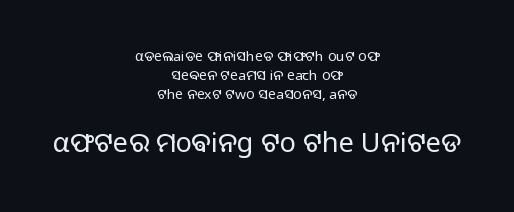
Q: Is the text bold? A: No.
Q: Is the text italic (slanted)? A: No, it is upright.
Q: Is the text underlined? A: No.
Q: How is the paragraph aligned? A: Centered.
Q: Is the spacing between letters normal or unusually wide? A: Normal.
Q: Is the spacing between lines tight, normal or loose? A: Normal.
Q: Which block of text is set in a larger size, the first (top) or the second (bottom)? A: The second (bottom) one.
